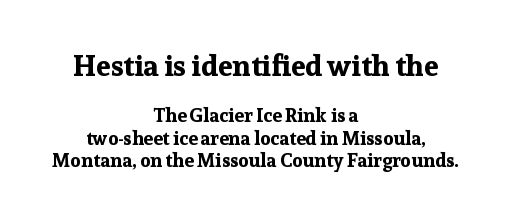
Q: Is the text bold? A: Yes.
Q: Is the text italic (slanted)? A: No, it is upright.
Q: Is the typeface a serif or a sans-serif typeface? A: Serif.
Q: Is the text underlined? A: No.
Q: How is the paragraph aligned? A: Centered.
Q: Is the spacing between letters normal or unusually wide? A: Normal.
Q: Which block of text is set in a larger size, the first (top) or the second (bottom)? A: The first (top) one.
Q: Width (condensed, normal, or wide)? A: Normal.
Q: Stroke contrast? A: Low.
Q: x-height? A: Medium.
Q: Monospaced? A: No.
